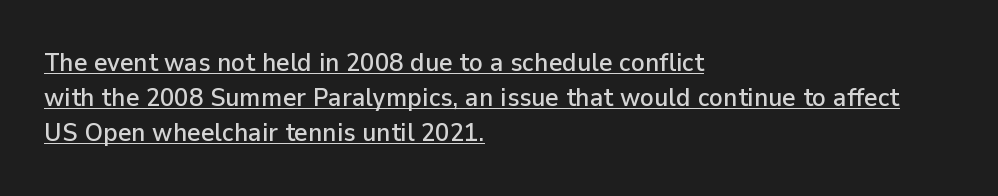
Q: Is the text italic (slanted)? A: No, it is upright.
Q: Is the text underlined? A: Yes.
Q: How is the paragraph aligned? A: Left-aligned.
Q: Is the spacing between letters normal or unusually wide? A: Normal.
Q: Is the spacing between lines tight, normal or loose? A: Normal.
